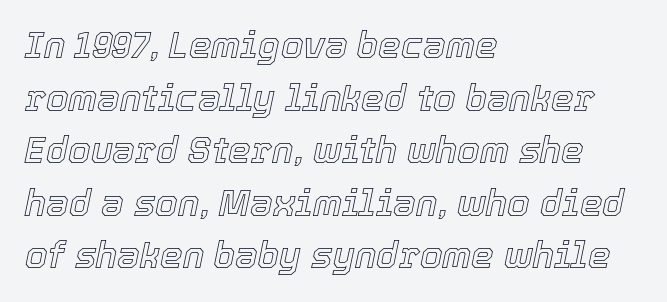
The image shows 36 px text type, italic (leaning right); set left-aligned, normal line spacing (1.46x), normal letter spacing, not underlined; a medium x-height.
